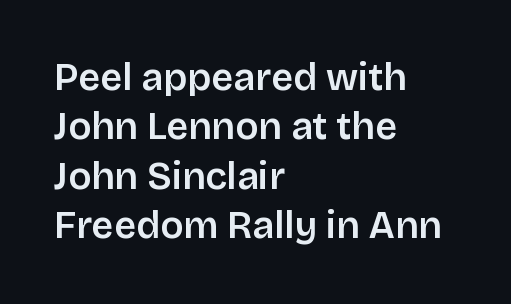
Caption: multi-line text, flush left, ragged right. Nope, no serifs anywhere on these letters. The face used here is rendered with its standard letterfit. The rendering uses natural spacing where letterforms have individual widths. Regarding leading, the lines here are spaced in the standard way.
